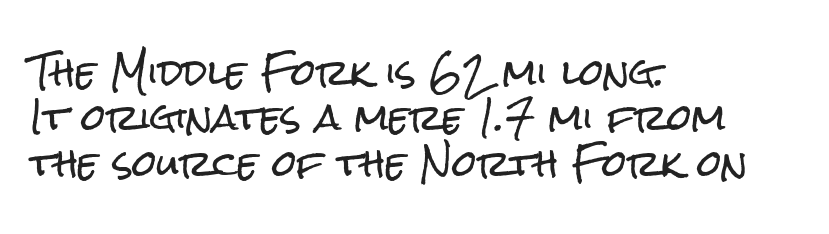
The face used here is proportionally spaced, like ordinary book or web type. Inter-character spacing is left at the font's built-in metrics. The rows are spaced the way most documents space them. Style check: upright. The area under the type is left untouched.
